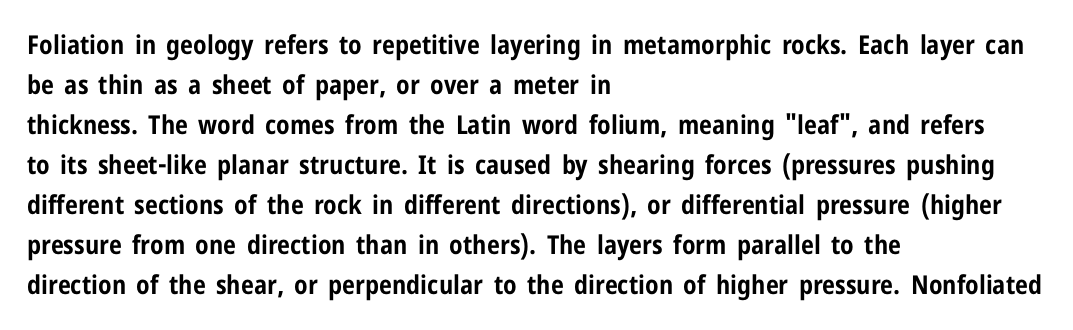
Q: Is the text bold? A: Yes.
Q: Is the text italic (slanted)? A: No, it is upright.
Q: Is the text underlined? A: No.
Q: How is the paragraph aligned? A: Left-aligned.
Q: Is the spacing between letters normal or unusually wide? A: Normal.
Q: Is the spacing between lines tight, normal or loose? A: Normal.
